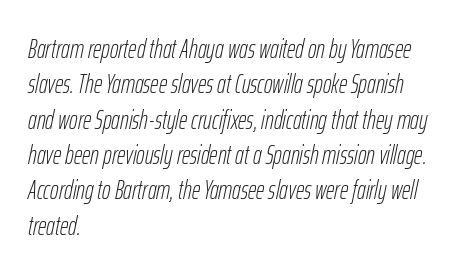
Q: Is the text bold? A: No.
Q: Is the text italic (slanted)? A: Yes, it leans right by about 12 degrees.
Q: Is the text underlined? A: No.
Q: How is the paragraph aligned? A: Left-aligned.
Q: Is the spacing between letters normal or unusually wide? A: Normal.
Q: Is the spacing between lines tight, normal or loose? A: Normal.
